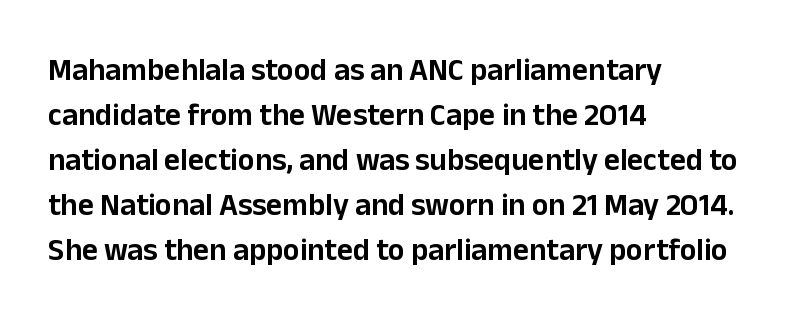
Q: Is the text italic (slanted)? A: No, it is upright.
Q: Is the typeface a serif or a sans-serif typeface? A: Sans-serif.
Q: Is the text underlined? A: No.
Q: How is the paragraph aligned? A: Left-aligned.
Q: Is the spacing between letters normal or unusually wide? A: Normal.
Q: Is the spacing between lines tight, normal or loose? A: Normal.
Q: Width (condensed, normal, or wide)? A: Normal.
Q: Stroke contrast? A: Low.
Q: x-height? A: Medium.
Q: Monospaced? A: No.
